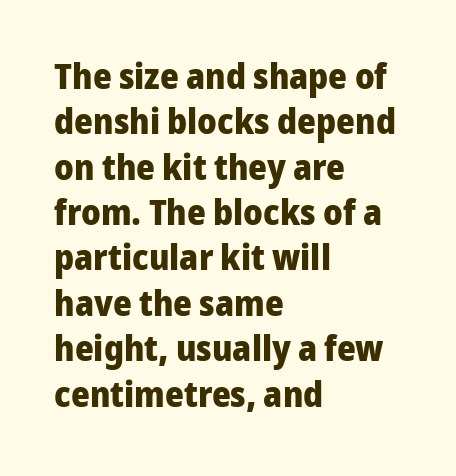
The image shows 36 px heavy sans-serif type, upright; set left-aligned, normal line spacing (1.26x), normal letter spacing, not underlined; low stroke contrast and a medium x-height.
